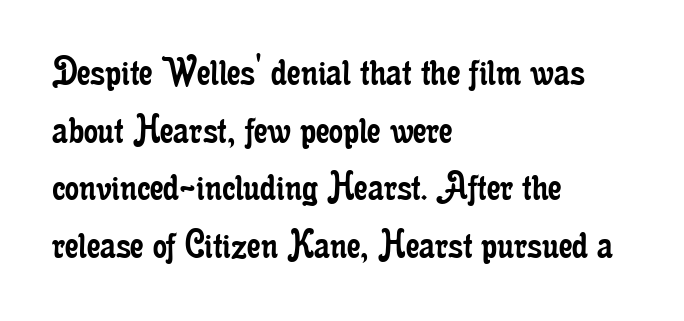
{"serif": "yes", "italic": "no", "bold": "no", "weight": "regular", "width": "condensed", "stroke_contrast": "low", "x_height": "small", "monospaced": "no", "underline": "no", "align": "left", "line_spacing": "normal", "line_spacing_ratio": 1.31, "letter_spacing": "normal", "letter_spacing_em": 0.0, "glyph_px": 44}
